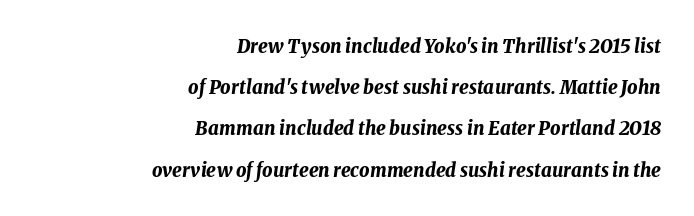
The image shows 20 px bold type, italic (leaning right); set right-aligned, loose line spacing (2.06x), normal letter spacing, not underlined.
